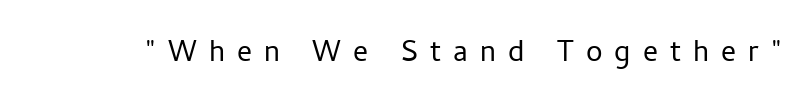
Q: Is the text bold? A: No.
Q: Is the text italic (slanted)? A: No, it is upright.
Q: Is the typeface a serif or a sans-serif typeface? A: Sans-serif.
Q: Is the text underlined? A: No.
Q: Is the spacing between letters normal or unusually wide? A: Unusually wide.
Q: Width (condensed, normal, or wide)? A: Normal.
Q: Stroke contrast? A: Low.
Q: x-height? A: Medium.
Q: Monospaced? A: No.
